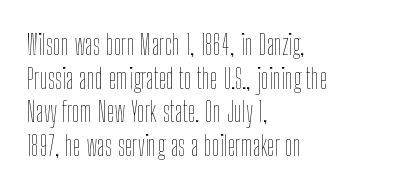
{"italic": "no", "bold": "no", "weight": "thin", "width": "condensed", "stroke_contrast": "low", "x_height": "medium", "monospaced": "no", "underline": "no", "align": "left", "line_spacing_ratio": 1.2, "letter_spacing": "normal", "letter_spacing_em": 0.0, "glyph_px": 28}
